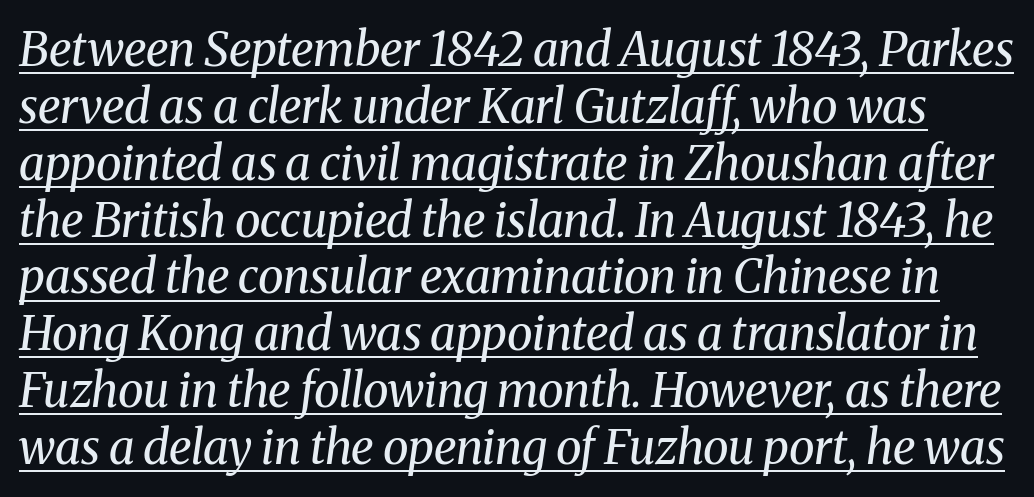
{"serif": "yes", "italic": "yes", "lean": "right", "slant_degrees": 8, "bold": "no", "weight": "regular", "width": "normal", "stroke_contrast": "medium", "x_height": "medium", "monospaced": "no", "underline": "yes", "line_spacing_ratio": 1.21, "letter_spacing": "normal", "letter_spacing_em": 0.0, "glyph_px": 47}
